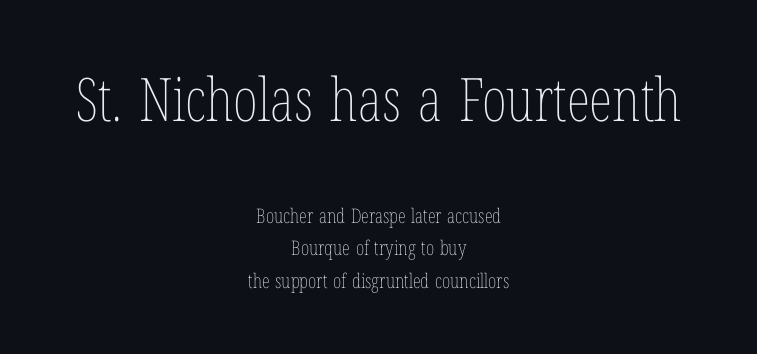
The image shows 60 px thin, condensed type, upright; set centered, normal line spacing (1.63x), normal letter spacing, not underlined; the first (top) block is 3.0x larger; low stroke contrast and a medium x-height.
